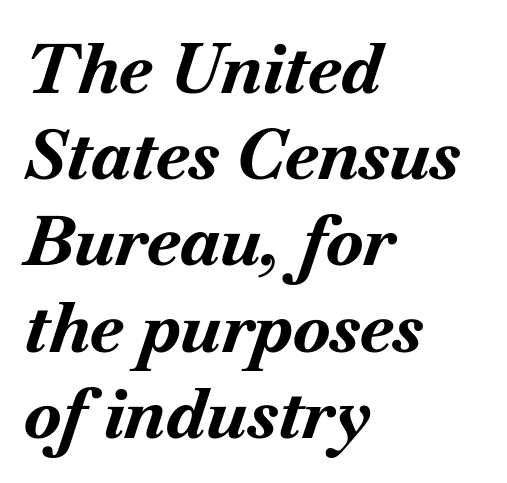
The image shows 69 px bold type, italic (leaning right); set left-aligned, normal line spacing (1.25x), normal letter spacing, not underlined; medium stroke contrast and a small x-height.
